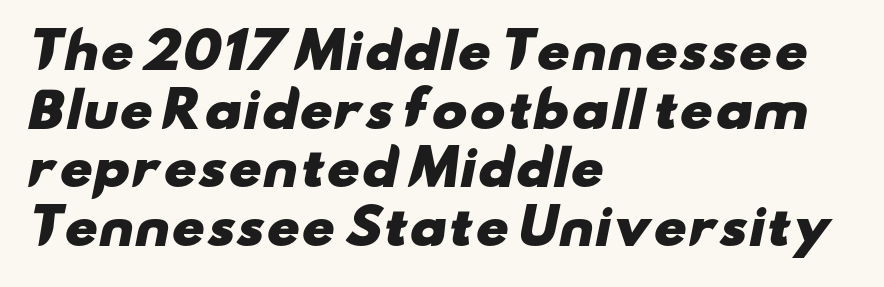
{"serif": "no", "bold": "yes", "weight": "heavy", "width": "wide", "stroke_contrast": "low", "x_height": "small", "monospaced": "no", "underline": "no", "align": "left", "line_spacing_ratio": 1.22, "letter_spacing": "normal", "letter_spacing_em": 0.0, "glyph_px": 48}
